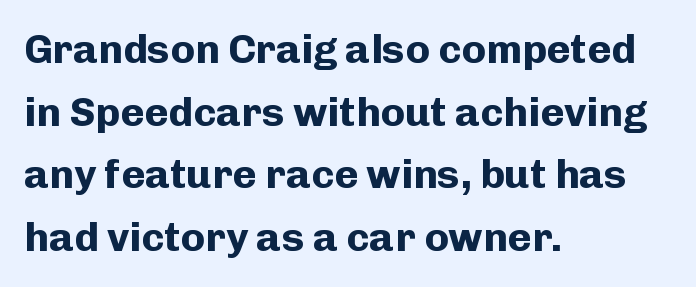
The image shows 41 px bold sans-serif type, upright; set left-aligned, normal line spacing (1.53x), normal letter spacing, not underlined; low stroke contrast and a medium x-height.
